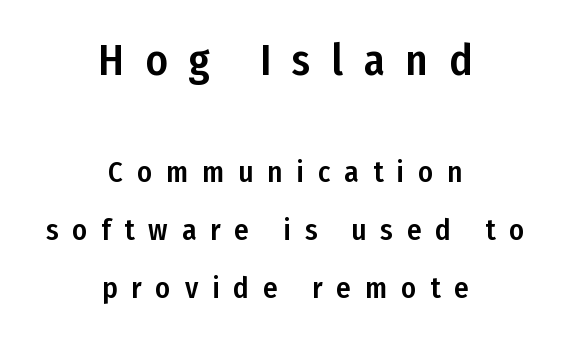
{"serif": "no", "italic": "no", "width": "condensed", "stroke_contrast": "low", "x_height": "medium", "monospaced": "no", "underline": "no", "align": "center", "line_spacing": "loose", "line_spacing_ratio": 2.0, "letter_spacing": "wide", "letter_spacing_em": 0.48, "larger_block": "first", "size_ratio": 1.48, "glyph_px": 43}
